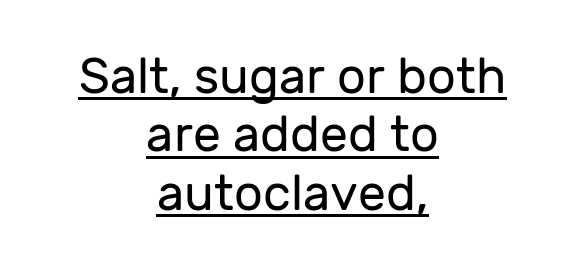
Q: Is the text bold? A: No.
Q: Is the text italic (slanted)? A: No, it is upright.
Q: Is the typeface a serif or a sans-serif typeface? A: Sans-serif.
Q: Is the text underlined? A: Yes.
Q: How is the paragraph aligned? A: Centered.
Q: Is the spacing between letters normal or unusually wide? A: Normal.
Q: Width (condensed, normal, or wide)? A: Normal.
Q: Stroke contrast? A: Low.
Q: x-height? A: Medium.
Q: Monospaced? A: No.
